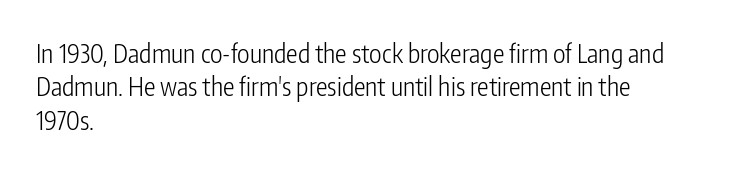
Q: Is the text bold? A: No.
Q: Is the text italic (slanted)? A: No, it is upright.
Q: Is the text underlined? A: No.
Q: How is the paragraph aligned? A: Left-aligned.
Q: Is the spacing between letters normal or unusually wide? A: Normal.
Q: Is the spacing between lines tight, normal or loose? A: Normal.
